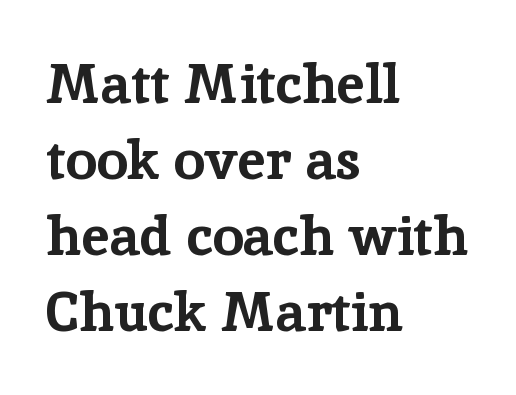
Q: Is the text bold? A: Yes.
Q: Is the text italic (slanted)? A: No, it is upright.
Q: Is the typeface a serif or a sans-serif typeface? A: Serif.
Q: Is the text underlined? A: No.
Q: How is the paragraph aligned? A: Left-aligned.
Q: Is the spacing between letters normal or unusually wide? A: Normal.
Q: Is the spacing between lines tight, normal or loose? A: Normal.
Q: Width (condensed, normal, or wide)? A: Normal.
Q: Stroke contrast? A: Low.
Q: x-height? A: Medium.
Q: Monospaced? A: No.
